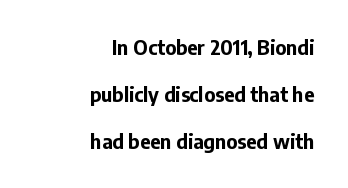
{"italic": "no", "bold": "yes", "underline": "no", "align": "right", "line_spacing": "loose", "line_spacing_ratio": 2.34, "letter_spacing": "normal", "letter_spacing_em": 0.0, "glyph_px": 20}
